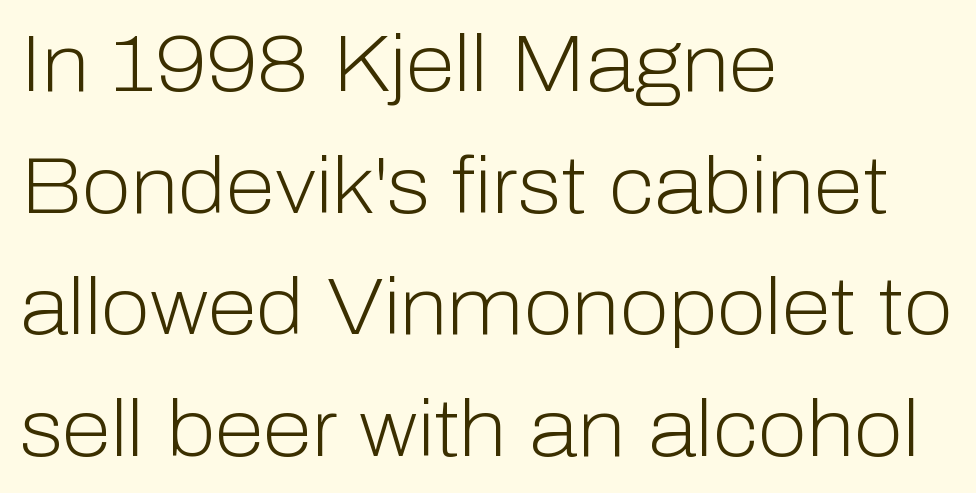
{"serif": "no", "italic": "no", "bold": "no", "weight": "light", "width": "normal", "stroke_contrast": "low", "x_height": "medium", "monospaced": "no", "underline": "no", "align": "left", "line_spacing": "normal", "line_spacing_ratio": 1.52, "letter_spacing": "normal", "letter_spacing_em": 0.0, "glyph_px": 80}
